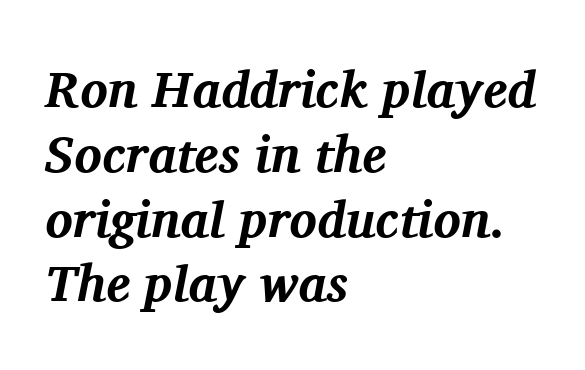
The image shows 51 px bold serif type, italic (leaning right); set left-aligned, normal line spacing (1.27x), normal letter spacing, not underlined; medium stroke contrast and a medium x-height.
